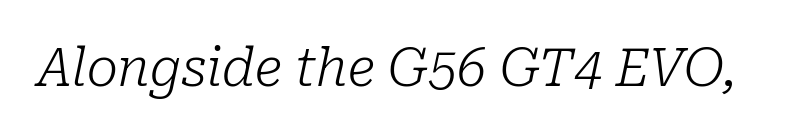
The gap between lines stays unmarked. An italicized treatment has been applied to the whole sample. Default kerning and tracking; the words read as compact shapes. Stems here are at most as thick as an everyday book face. This sample uses a serif face. You could not count columns in this text — the font is proportionally spaced.
